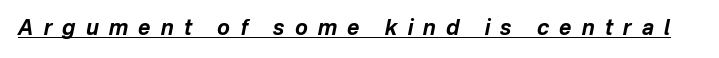
Decoration check: the copy is underlined. Stroke thickness is high; the sample reads as a true bold. Someone cranked the tracking dial way up on this one. It's the slanting kind of type.
